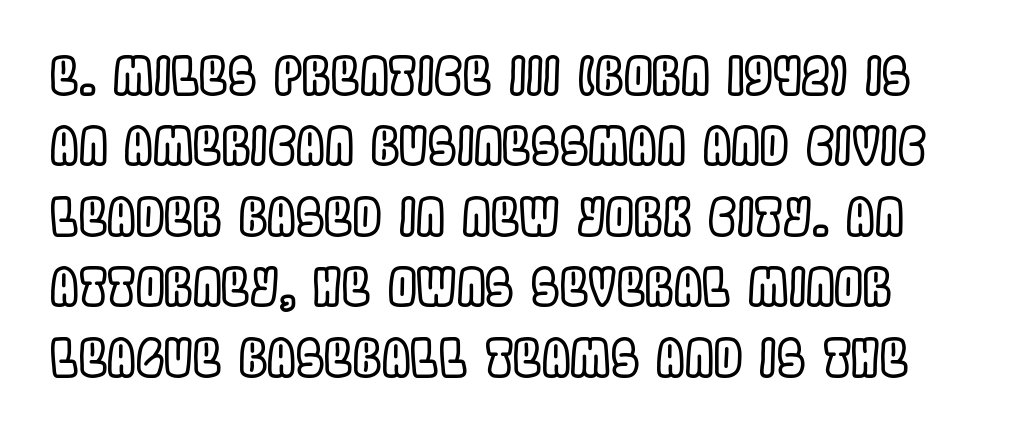
A typesetter would call this proportional, since set widths differ per character. How are the letters spaced? Ordinarily, with no added tracking. The space directly below the letters is spotless. This sample keeps an unexceptional amount of space between lines. Vertical strokes here are truly vertical.
